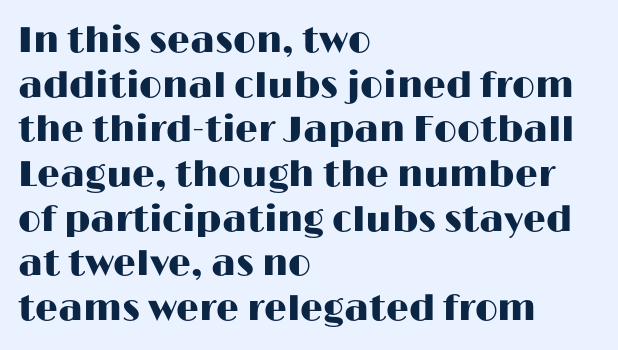
The specimen omits any rule beneath the text block's lines. One-word summary of the alignment: left. Serif or sans? Sans — the stroke terminals are bare. When letters stand straight like this, we call the style roman or upright.
